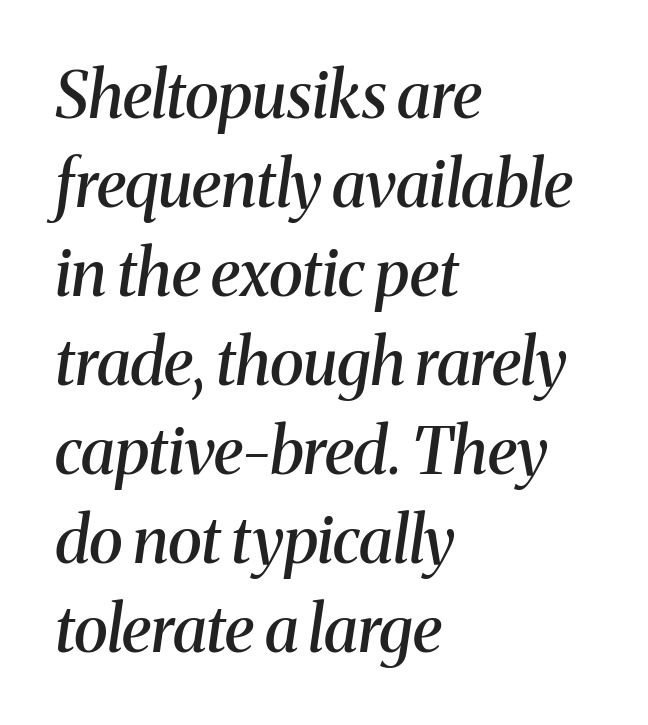
Reading down the block, your eye returns to a fixed left position each line. This sample has the flowing, uneven cadence of proportional lettering. Is this a sans? No — the strokes have serifs. The passage shown is semibold, sitting just below true bold.
